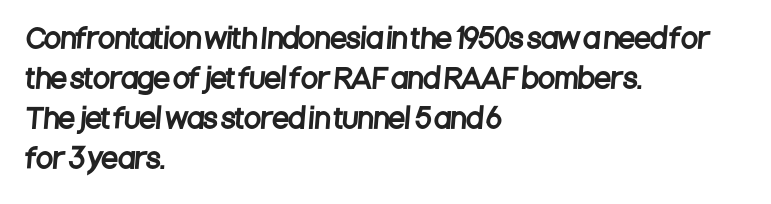
Nobody drew a line under any word here. Horizontal alignment here is leftward, the default for most running prose. The rendering uses a moderate line-height, typical for paragraphs. Tracking here is standard; glyphs follow each other at the usual distance.
